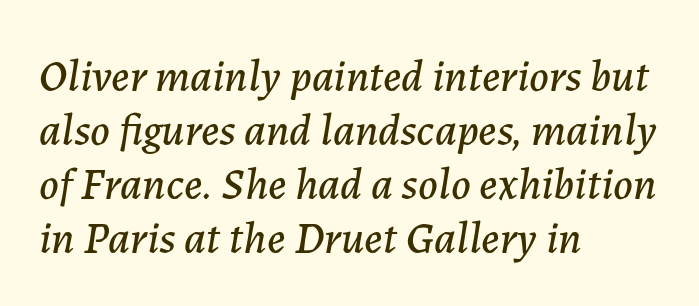
Layout note: lines flush left. Yep, that's italic — everything's leaning. The face used here is rendered with its standard letterfit. Rule under the text: the space is simply empty.
